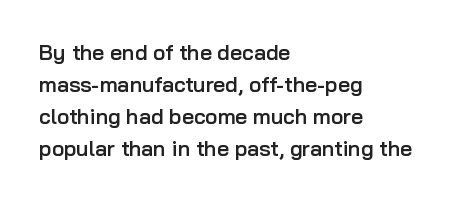
Q: Is the text bold? A: Semi-bold.
Q: Is the text italic (slanted)? A: No, it is upright.
Q: Is the text underlined? A: No.
Q: How is the paragraph aligned? A: Left-aligned.
Q: Is the spacing between letters normal or unusually wide? A: Normal.
Q: Is the spacing between lines tight, normal or loose? A: Normal.
